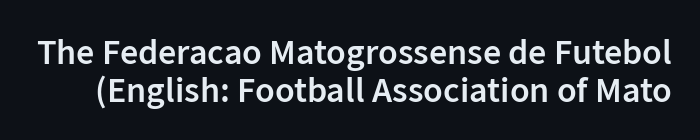
The image shows 36 px semibold sans-serif type, upright; set tight line spacing (1.05x), normal letter spacing, not underlined; low stroke contrast and a medium x-height.
